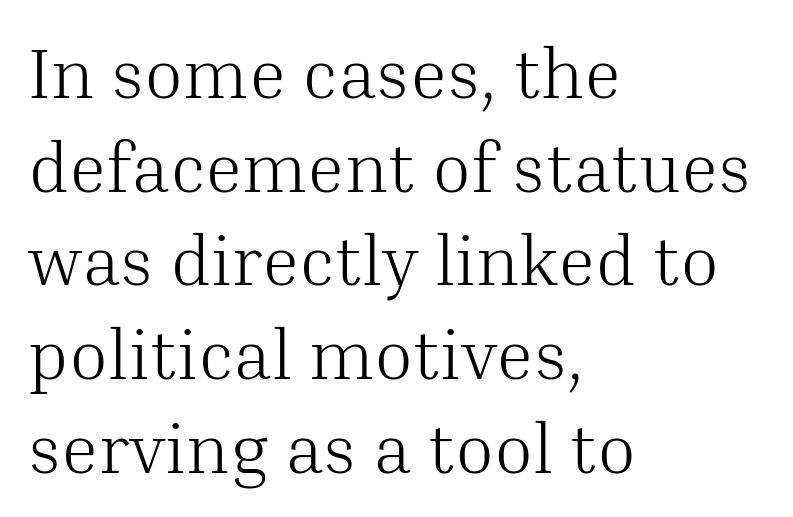
This sample has the flowing, uneven cadence of proportional lettering. Horizontal alignment here is leftward, the default for most running prose. The characters are drawn with everyday or finer stroke widths. Descenders hang freely into open space. Vertically, the passage feels balanced, rows spaced as you'd expect. You could call the tracking neutral — neither tight nor loose.
